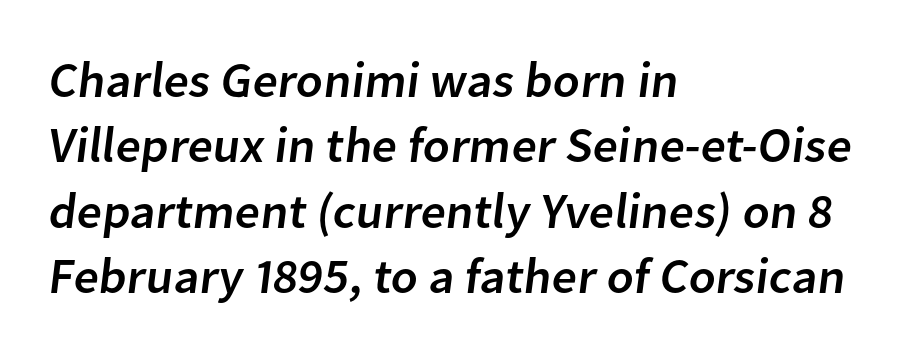
{"serif": "no", "width": "normal", "stroke_contrast": "low", "x_height": "medium", "monospaced": "no", "underline": "no", "align": "left", "line_spacing": "normal", "line_spacing_ratio": 1.31, "letter_spacing": "normal", "letter_spacing_em": 0.0, "glyph_px": 50}
